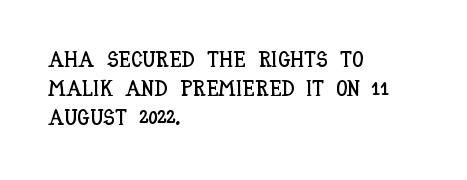
The image shows 22 px text type, upright; set left-aligned, normal line spacing (1.32x), normal letter spacing, not underlined.
